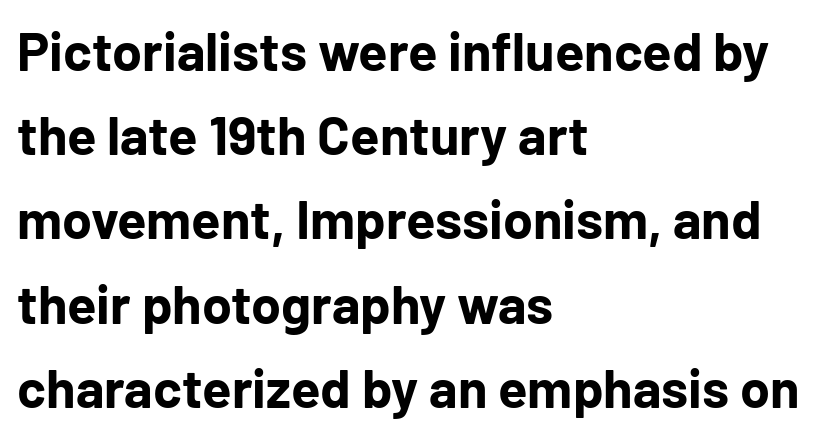
Q: Is the text bold? A: Yes.
Q: Is the text italic (slanted)? A: No, it is upright.
Q: Is the typeface a serif or a sans-serif typeface? A: Sans-serif.
Q: Is the text underlined? A: No.
Q: How is the paragraph aligned? A: Left-aligned.
Q: Is the spacing between letters normal or unusually wide? A: Normal.
Q: Is the spacing between lines tight, normal or loose? A: Normal.
Q: Width (condensed, normal, or wide)? A: Normal.
Q: Stroke contrast? A: Low.
Q: x-height? A: Medium.
Q: Monospaced? A: No.
